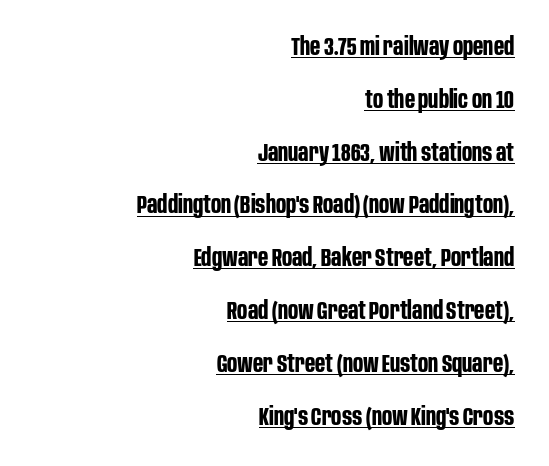
The image shows 24 px bold type, upright; set right-aligned, loose line spacing (2.2x), normal letter spacing, underlined.
